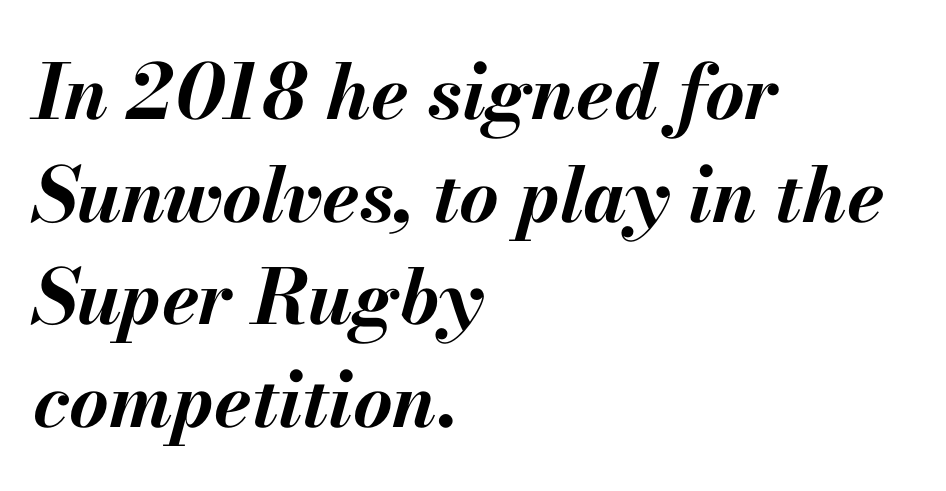
Do the characters align in a grid? No, the font is proportional. Vertical spacing — default. Bare-footed words on every line. In terms of letterspacing, this is plain default setting. If you drew a ruler down the left edge, every line would touch it. Look at the stroke-to-counter ratio: heavy, a bold.
